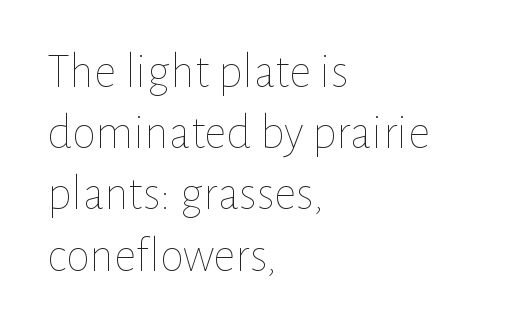
Q: Is the text bold? A: No.
Q: Is the text italic (slanted)? A: No, it is upright.
Q: Is the text underlined? A: No.
Q: How is the paragraph aligned? A: Left-aligned.
Q: Is the spacing between letters normal or unusually wide? A: Normal.
Q: Is the spacing between lines tight, normal or loose? A: Normal.
Q: Width (condensed, normal, or wide)? A: Normal.
Q: Stroke contrast? A: Low.
Q: x-height? A: Medium.
Q: Monospaced? A: No.
